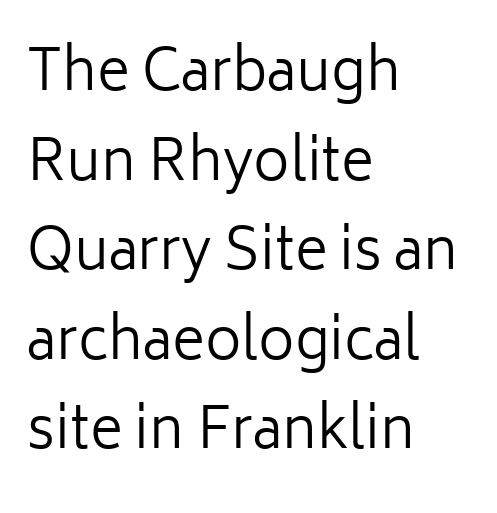
The image shows 56 px regular-weight sans-serif type, upright; set left-aligned, normal line spacing (1.6x), normal letter spacing, not underlined; low stroke contrast and a medium x-height.
